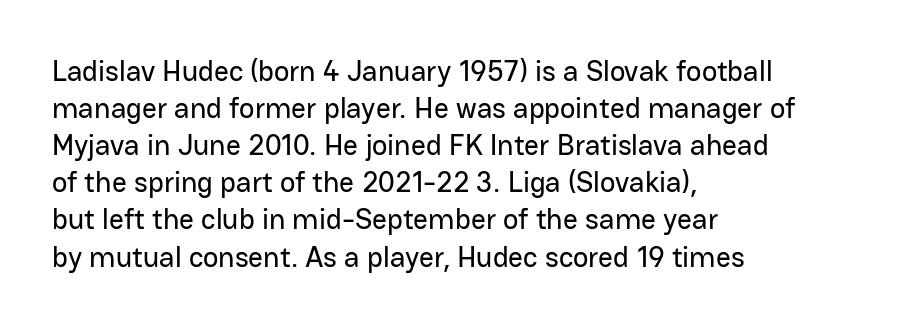
The image shows 29 px sans-serif type, upright; set left-aligned, normal line spacing (1.28x), normal letter spacing, not underlined; low stroke contrast and a medium x-height.
